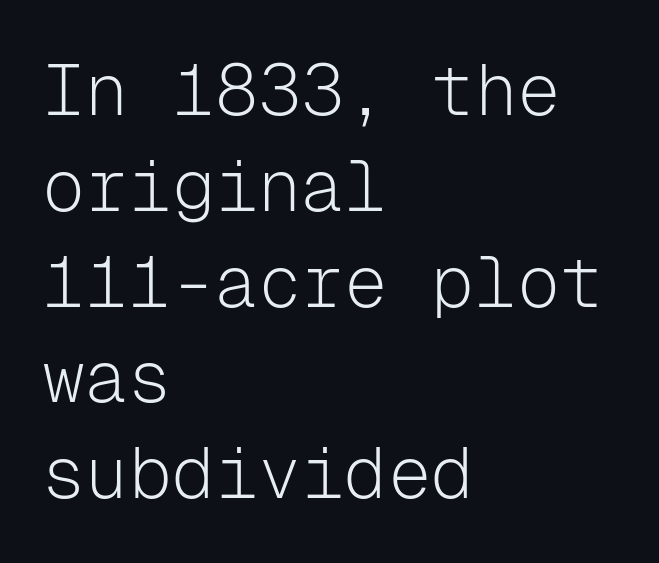
{"serif": "no", "italic": "no", "bold": "no", "weight": "light", "width": "normal", "stroke_contrast": "low", "x_height": "medium", "monospaced": "yes", "underline": "no", "align": "left", "line_spacing": "normal", "line_spacing_ratio": 1.33, "letter_spacing": "normal", "letter_spacing_em": 0.0, "glyph_px": 72}
